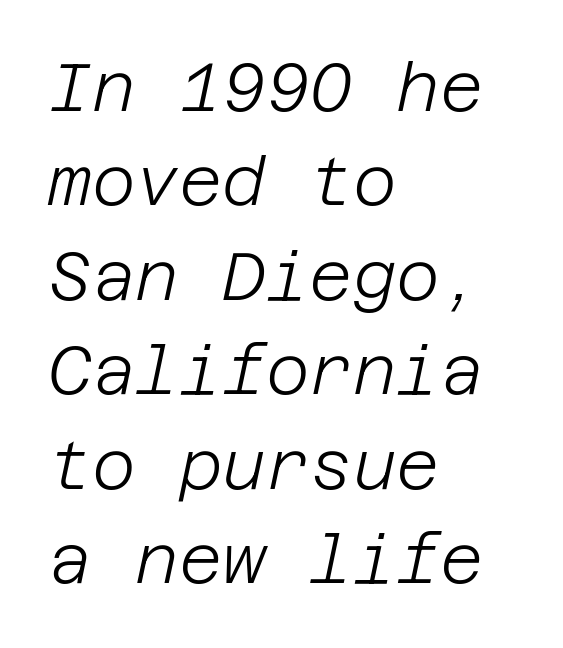
Q: Is the text bold? A: No.
Q: Is the text italic (slanted)? A: Yes, it leans right by about 12 degrees.
Q: Is the text underlined? A: No.
Q: How is the paragraph aligned? A: Left-aligned.
Q: Is the spacing between letters normal or unusually wide? A: Normal.
Q: Is the spacing between lines tight, normal or loose? A: Normal.
Q: Width (condensed, normal, or wide)? A: Normal.
Q: Stroke contrast? A: Low.
Q: x-height? A: Large.
